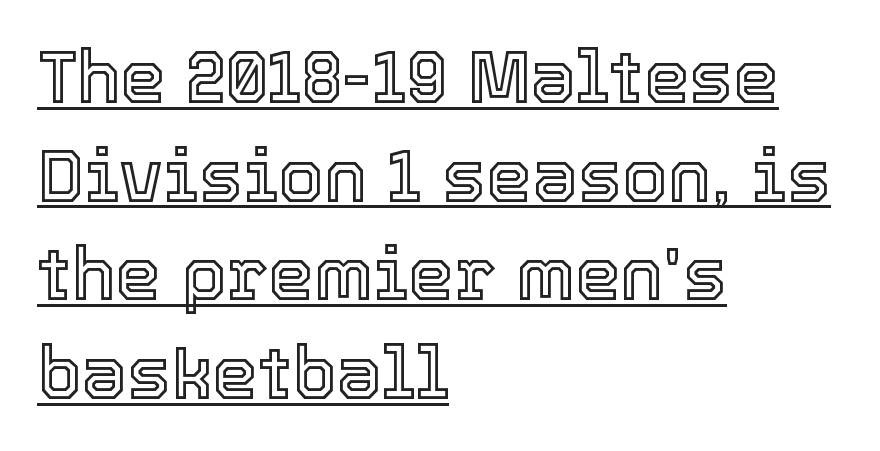
Q: Is the text italic (slanted)? A: No, it is upright.
Q: Is the text underlined? A: Yes.
Q: How is the paragraph aligned? A: Left-aligned.
Q: Is the spacing between letters normal or unusually wide? A: Normal.
Q: Is the spacing between lines tight, normal or loose? A: Normal.
Q: Width (condensed, normal, or wide)? A: Normal.
Q: x-height? A: Medium.
Q: Monospaced? A: No.
